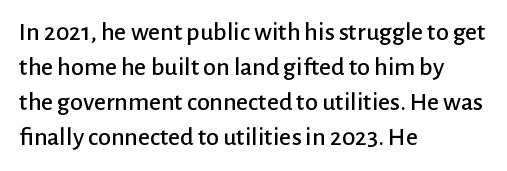
Q: Is the text italic (slanted)? A: No, it is upright.
Q: Is the text underlined? A: No.
Q: How is the paragraph aligned? A: Left-aligned.
Q: Is the spacing between letters normal or unusually wide? A: Normal.
Q: Is the spacing between lines tight, normal or loose? A: Normal.
